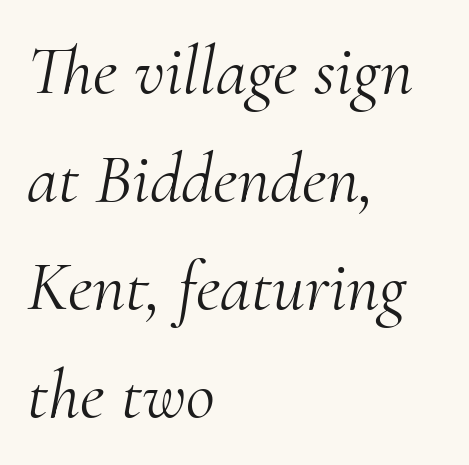
The image shows 71 px light serif type, italic (leaning right); set left-aligned, normal line spacing (1.52x), normal letter spacing, not underlined; medium stroke contrast and a small x-height.
